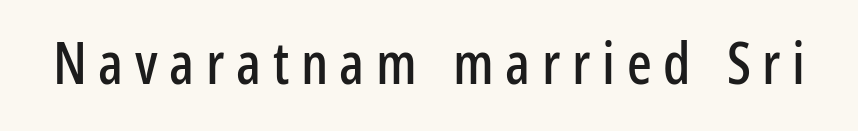
{"serif": "no", "italic": "no", "width": "condensed", "stroke_contrast": "low", "x_height": "medium", "monospaced": "no", "underline": "no", "letter_spacing": "wide", "letter_spacing_em": 0.2, "glyph_px": 58}
